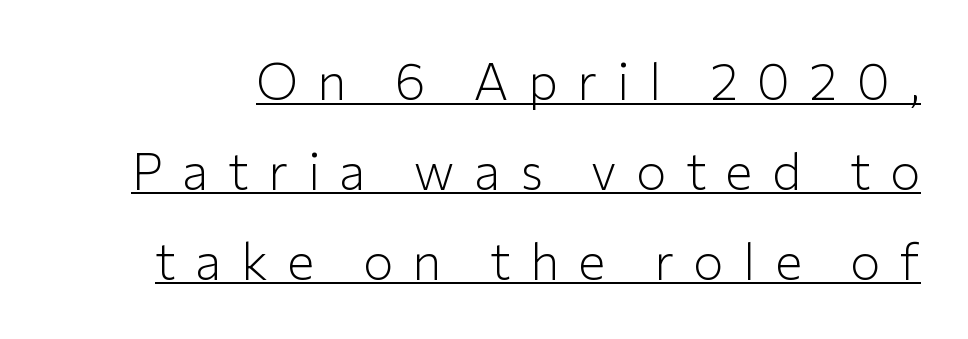
In terms of letterform style, serifs are entirely absent. A baseline rule has been typeset under these characters. How are the letters spaced? Widely, with obvious added tracking. On a weight scale, this lands at 450 or below.
